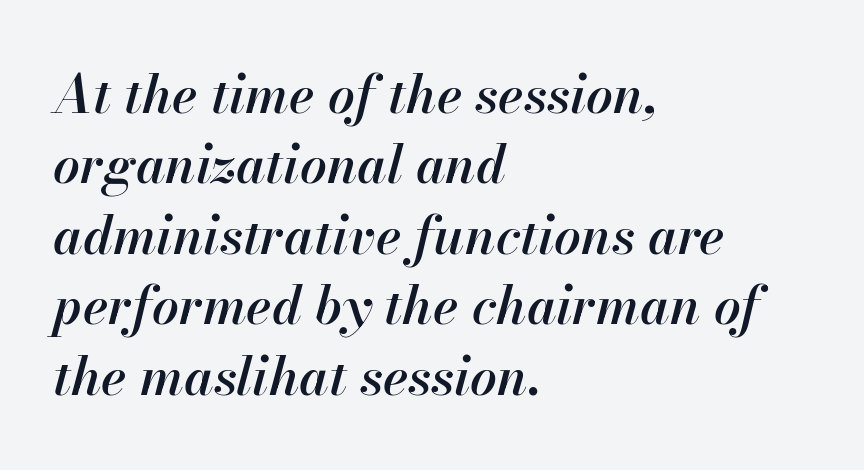
Q: Is the text bold? A: Semi-bold.
Q: Is the text italic (slanted)? A: Yes, it leans right by about 13 degrees.
Q: Is the text underlined? A: No.
Q: How is the paragraph aligned? A: Left-aligned.
Q: Is the spacing between letters normal or unusually wide? A: Normal.
Q: Is the spacing between lines tight, normal or loose? A: Normal.
Q: Width (condensed, normal, or wide)? A: Normal.
Q: Stroke contrast? A: High.
Q: x-height? A: Small.
Q: Monospaced? A: No.
